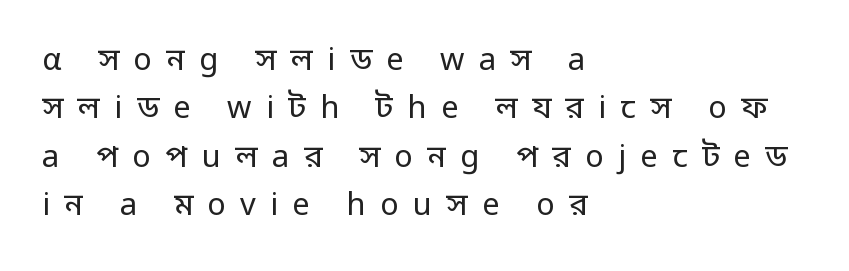
The image shows 31 px regular-weight sans-serif type, upright; set left-aligned, normal line spacing (1.56x), unusually wide letter spacing (+0.46 em), not underlined; low stroke contrast and a medium x-height.
